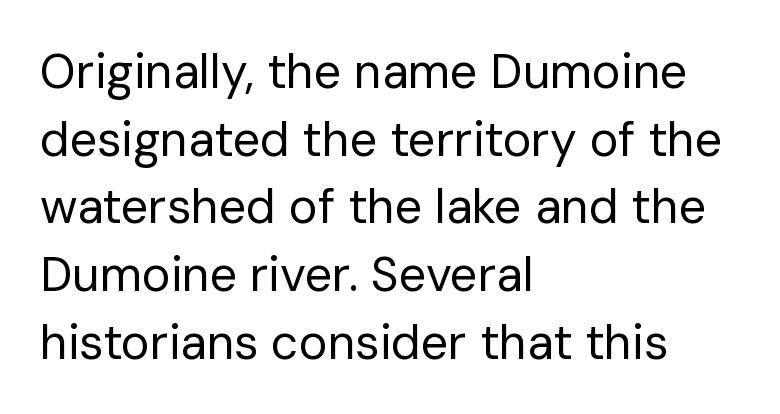
Where is the straight margin? On the left. Students, observe: this is what conventionally led text looks like. Unlike italic type, these characters show no tilt at all. Stroke mass is kept to a normal reading level or below.
